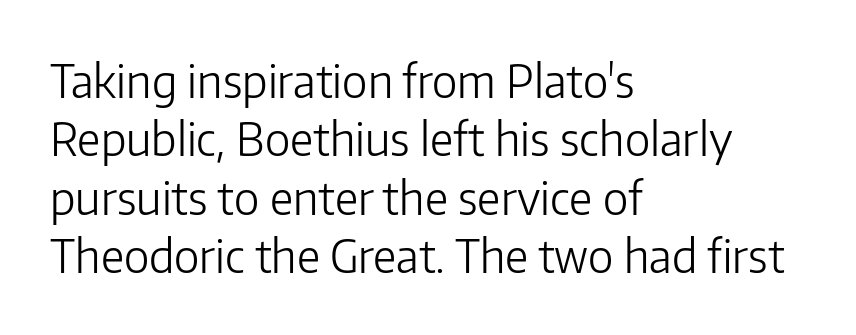
{"serif": "no", "italic": "no", "bold": "no", "weight": "light", "width": "normal", "stroke_contrast": "low", "x_height": "medium", "monospaced": "no", "underline": "no", "align": "left", "line_spacing": "normal", "line_spacing_ratio": 1.27, "letter_spacing": "normal", "letter_spacing_em": 0.0, "glyph_px": 46}
